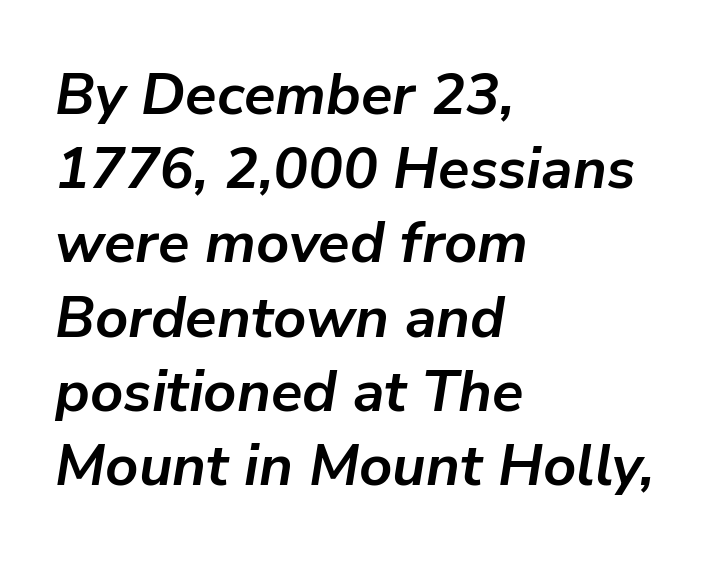
Q: Is the text bold? A: Yes.
Q: Is the text italic (slanted)? A: Yes, it leans right by about 9 degrees.
Q: Is the text underlined? A: No.
Q: How is the paragraph aligned? A: Left-aligned.
Q: Is the spacing between letters normal or unusually wide? A: Normal.
Q: Is the spacing between lines tight, normal or loose? A: Normal.
Q: Width (condensed, normal, or wide)? A: Normal.
Q: Stroke contrast? A: Low.
Q: x-height? A: Medium.
Q: Monospaced? A: No.
